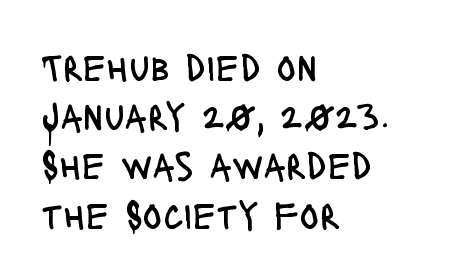
{"serif": "no", "italic": "no", "bold": "no", "weight": "regular", "width": "condensed", "stroke_contrast": "low", "x_height": "large", "monospaced": "no", "underline": "no", "align": "left", "line_spacing_ratio": 1.23, "letter_spacing": "normal", "letter_spacing_em": 0.0, "glyph_px": 40}
